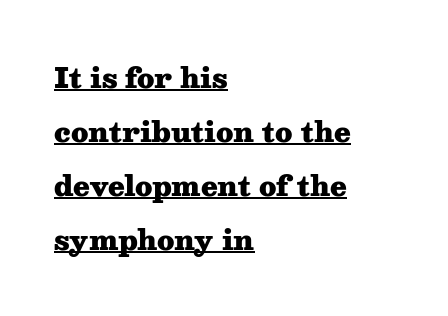
All the whitespace from short lines collects on the right. What stands out about the letter spacing? Nothing — it is the standard amount. The letters stand straight up with perfectly vertical stems. The face used here has the dense, thick strokes of a bold. A rule runs beneath these lines of type. The lines are spread far apart with generous leading.
